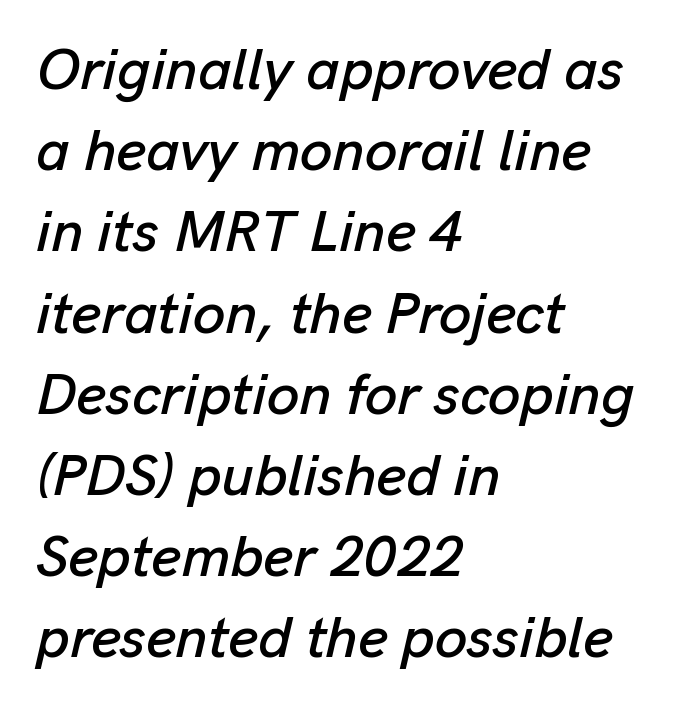
Q: Is the text italic (slanted)? A: Yes, it leans right by about 13 degrees.
Q: Is the text underlined? A: No.
Q: How is the paragraph aligned? A: Left-aligned.
Q: Is the spacing between letters normal or unusually wide? A: Normal.
Q: Is the spacing between lines tight, normal or loose? A: Normal.
Q: Width (condensed, normal, or wide)? A: Normal.
Q: Stroke contrast? A: Low.
Q: x-height? A: Medium.
Q: Monospaced? A: No.
